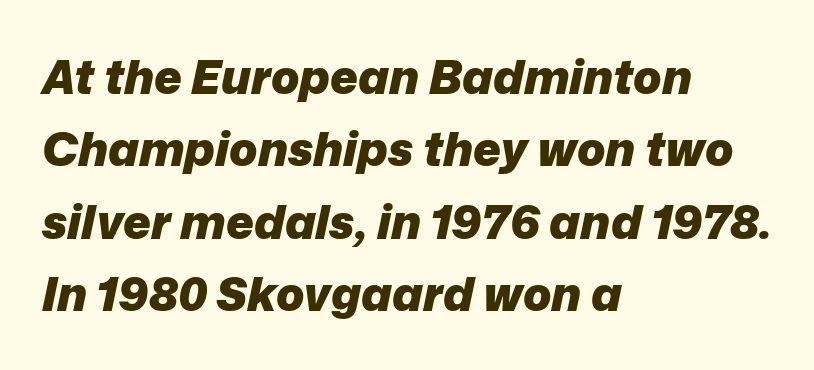
Q: Is the text bold? A: Yes.
Q: Is the text italic (slanted)? A: Yes, it leans right by about 12 degrees.
Q: Is the text underlined? A: No.
Q: How is the paragraph aligned? A: Left-aligned.
Q: Is the spacing between letters normal or unusually wide? A: Normal.
Q: Is the spacing between lines tight, normal or loose? A: Normal.
Q: Width (condensed, normal, or wide)? A: Normal.
Q: Stroke contrast? A: Low.
Q: x-height? A: Medium.
Q: Monospaced? A: No.
